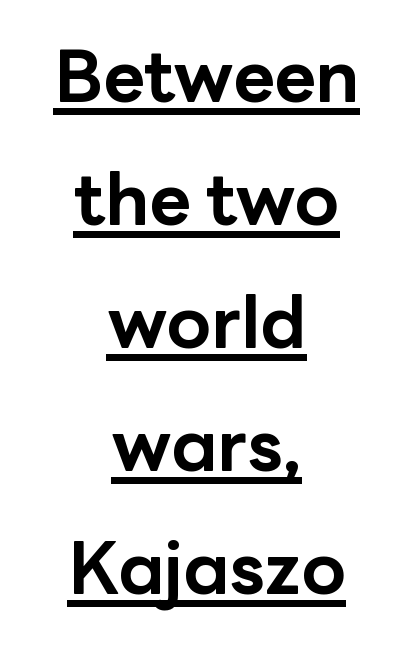
You'd pick this weight for a headline — it's a proper bold. This sample has the flowing, uneven cadence of proportional lettering. It's the straight-up-and-down kind of type. These lines keep a tight, regular rhythm from letter to letter. This sample carries an underscore along the baseline area. Letterform terminals end flat and unadorned throughout the passage.
